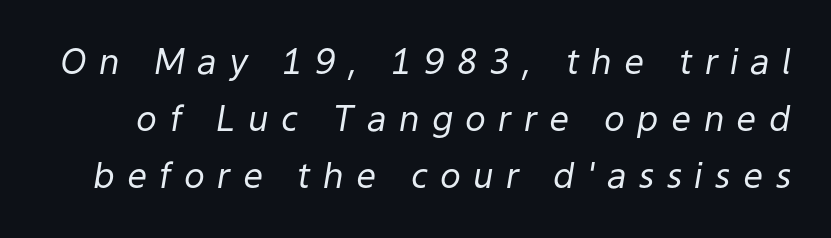
Q: Is the text bold? A: No.
Q: Is the text italic (slanted)? A: Yes, it leans right by about 9 degrees.
Q: Is the text underlined? A: No.
Q: Is the spacing between letters normal or unusually wide? A: Unusually wide.
Q: Is the spacing between lines tight, normal or loose? A: Normal.
Q: Width (condensed, normal, or wide)? A: Normal.
Q: Stroke contrast? A: Low.
Q: x-height? A: Medium.
Q: Monospaced? A: No.
